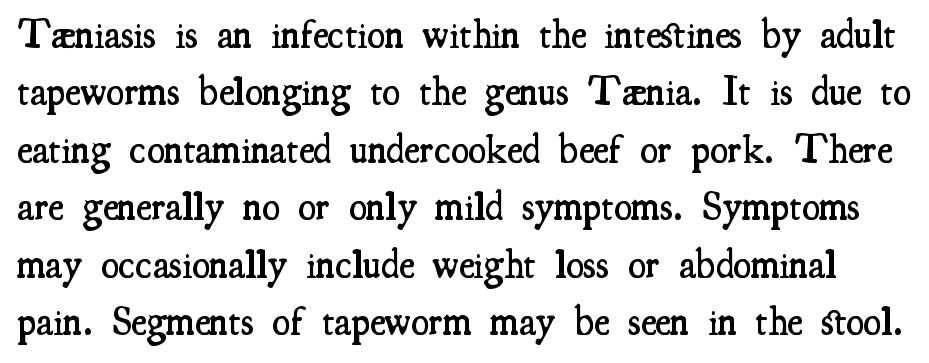
Classification — serif. Unmarked baselines from the first word to the last. The tracking reads as untouched default to a designer's eye. Do the characters align in a grid? No, the font is proportional. The sample has been set in demibold, a notch under bold.
